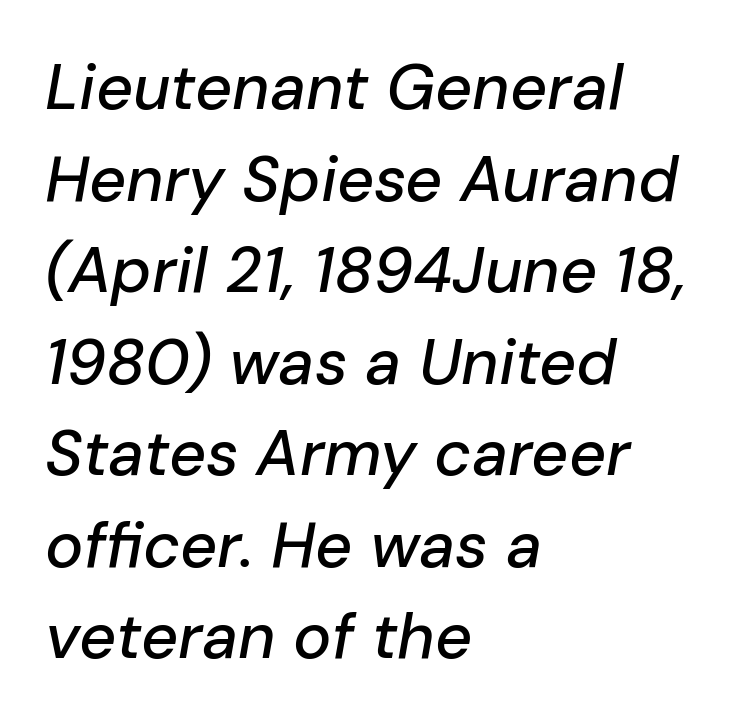
{"italic": "yes", "lean": "right", "slant_degrees": 10, "width": "normal", "stroke_contrast": "low", "x_height": "medium", "monospaced": "no", "underline": "no", "align": "left", "line_spacing": "normal", "line_spacing_ratio": 1.43, "letter_spacing": "normal", "letter_spacing_em": 0.0, "glyph_px": 64}
